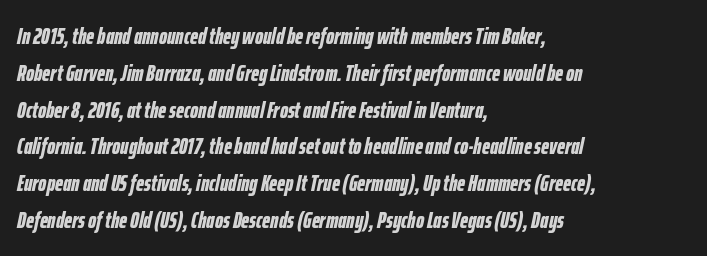
Q: Is the text bold? A: Yes.
Q: Is the text italic (slanted)? A: Yes, it leans right by about 12 degrees.
Q: Is the text underlined? A: No.
Q: How is the paragraph aligned? A: Left-aligned.
Q: Is the spacing between letters normal or unusually wide? A: Normal.
Q: Is the spacing between lines tight, normal or loose? A: Normal.
